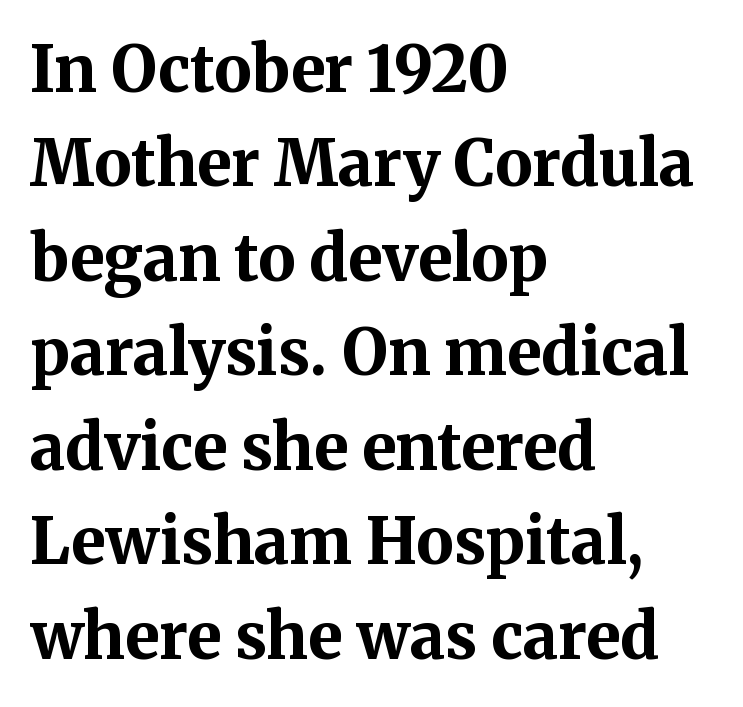
Casual observation: everything's shoved over to the left. Do the characters align in a grid? No, the font is proportional. This rendering features lettering with no underline. These words are printed bold, with thick strokes throughout.
